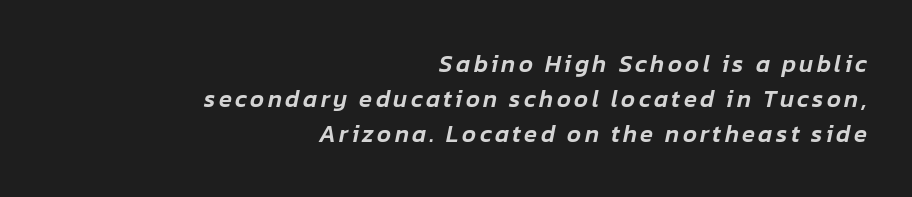
Q: Is the text italic (slanted)? A: Yes, it leans right by about 12 degrees.
Q: Is the text underlined? A: No.
Q: How is the paragraph aligned? A: Right-aligned.
Q: Is the spacing between lines tight, normal or loose? A: Normal.
